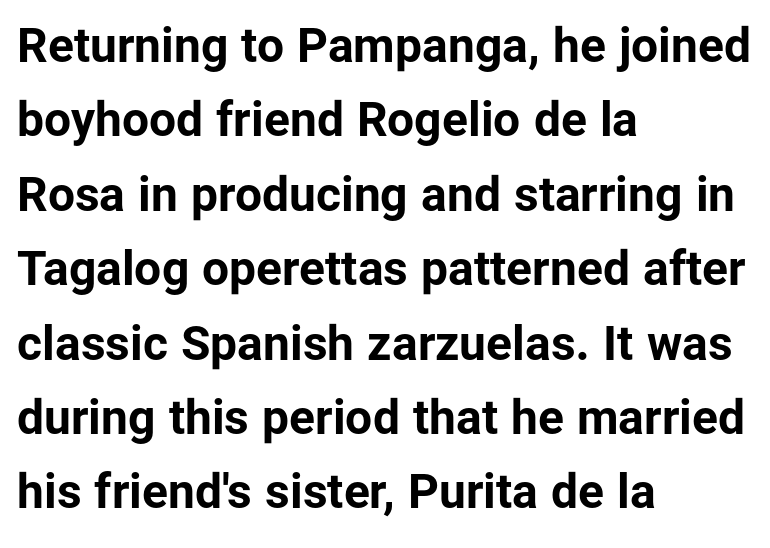
The image shows 48 px bold sans-serif type, upright; set left-aligned, normal line spacing (1.55x), normal letter spacing, not underlined; low stroke contrast and a medium x-height.
